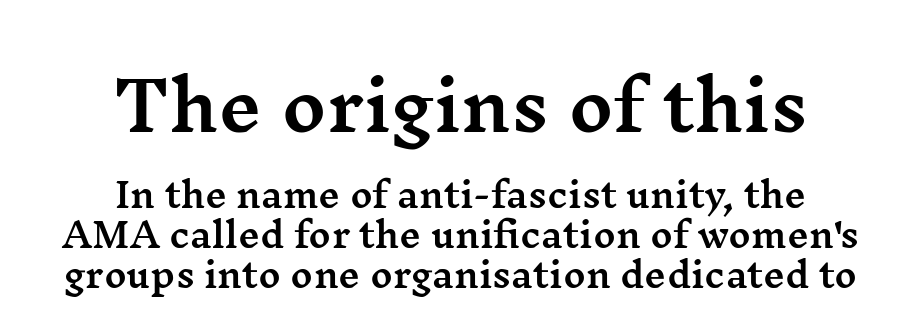
The image shows 68 px wide serif type, upright; set centered, line spacing 1.17x, normal letter spacing, not underlined; the first (top) block is 2.0x larger; medium stroke contrast and a medium x-height.
